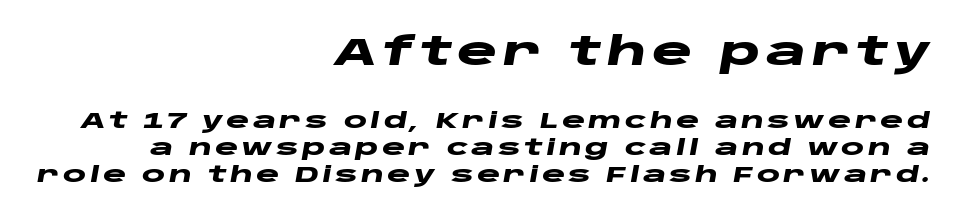
Decoration check: the copy has no underline. A student would call this right alignment; a typographer would say flush right, rag left. The emphasis by scale lands on block number one, above. A typesetter would call this proportional, since set widths differ per character. Look at the stroke-to-counter ratio: heavy, a bold.
